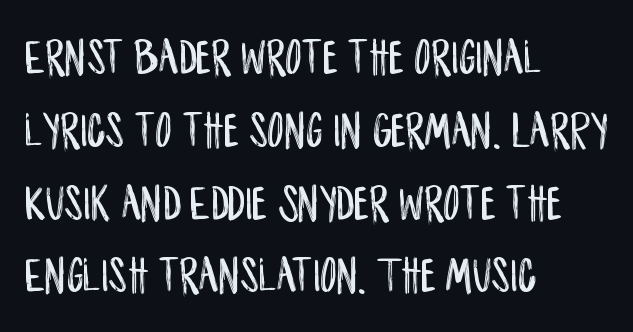
The image shows 52 px condensed sans-serif type, upright; set left-aligned, normal line spacing (1.4x), normal letter spacing, not underlined; low stroke contrast and a large x-height.
